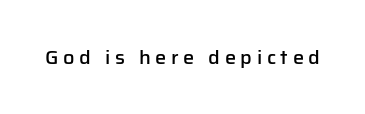
{"italic": "no", "bold": "semi", "underline": "no", "letter_spacing": "wide", "letter_spacing_em": 0.23, "glyph_px": 20}
